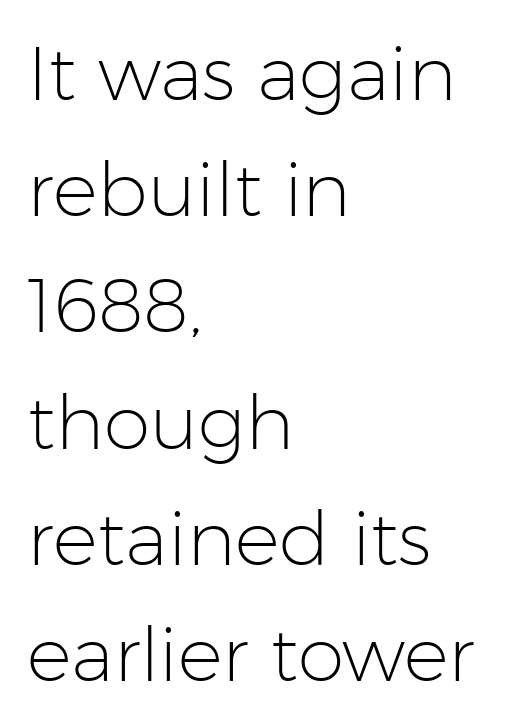
A typesetter would mark this as roman, not italic. Character widths vary here, with narrow letters taking less room than wide ones. Nothing sits at the stroke ends, so this counts as sans-serif. Quick note: underline off. Casual observation: everything's shoved over to the left. Leading: standard.
